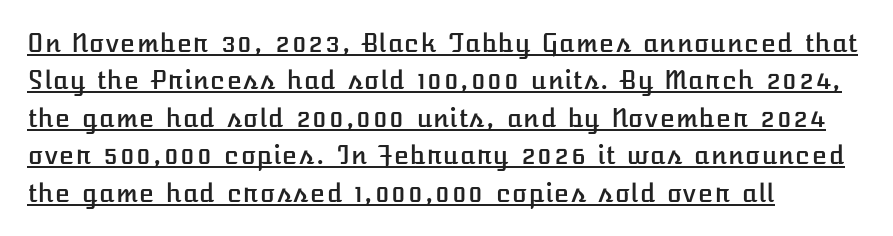
The image shows 25 px text type, upright; set left-aligned, normal line spacing (1.5x), normal letter spacing, underlined.
